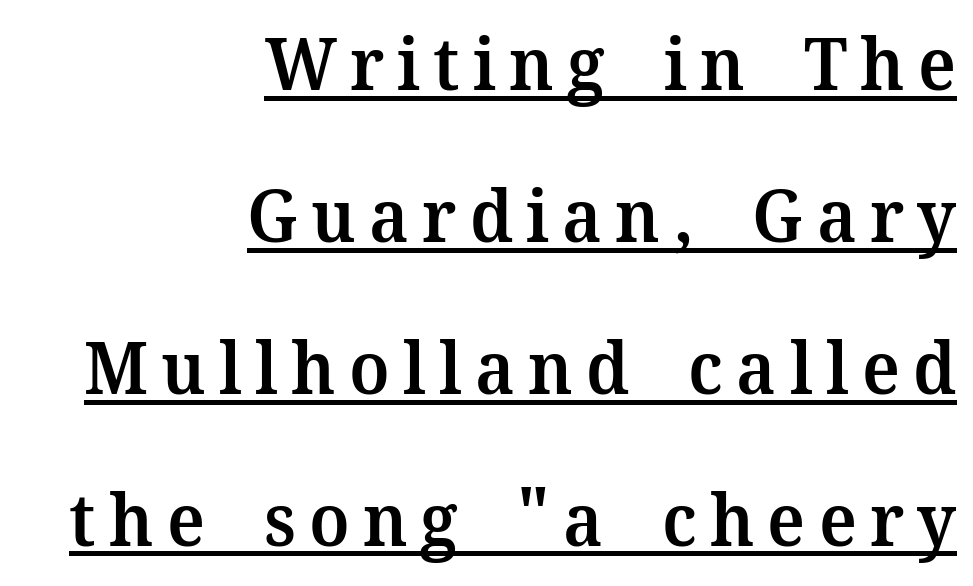
{"serif": "yes", "italic": "no", "bold": "semi", "weight": "semibold", "width": "normal", "stroke_contrast": "medium", "x_height": "medium", "monospaced": "no", "underline": "yes", "align": "right", "line_spacing": "loose", "line_spacing_ratio": 2.08, "glyph_px": 73}
